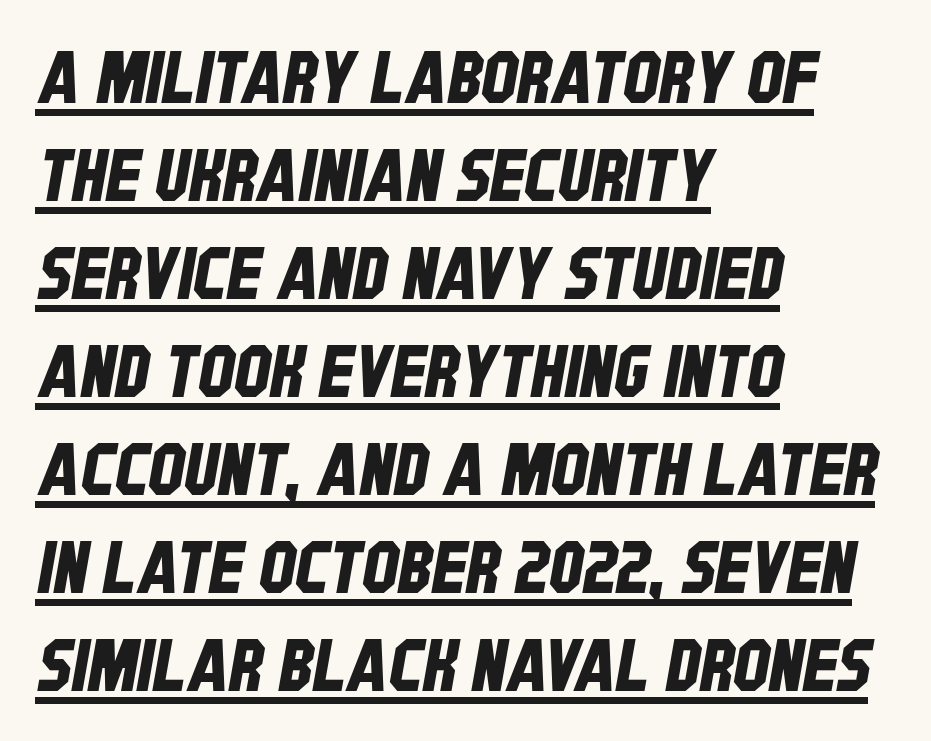
The words here are underlined. Leading matches the norm, producing a regular column. Nobody touched the tracking dial on this one. Font category for this specimen: sans-serif. Character widths vary here, with narrow letters taking less room than wide ones. Alignment: flush left.
